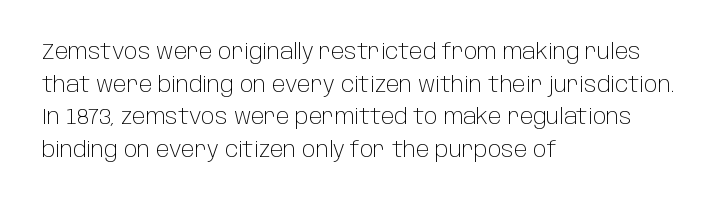
{"italic": "no", "bold": "no", "underline": "no", "align": "left", "line_spacing": "normal", "line_spacing_ratio": 1.55, "letter_spacing": "normal", "letter_spacing_em": 0.0, "glyph_px": 21}
